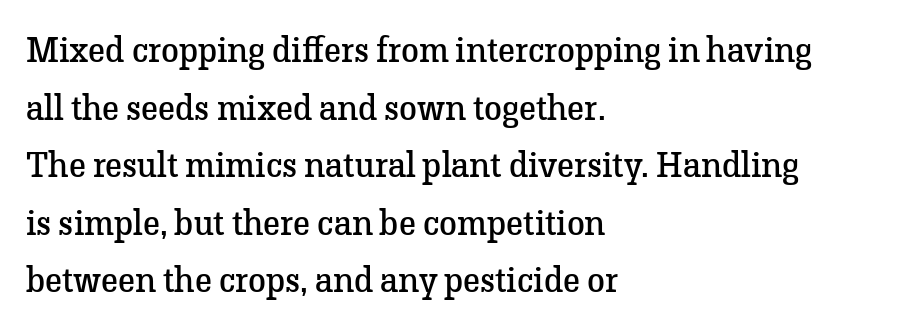
The image shows 36 px regular-weight serif type, upright; set left-aligned, normal line spacing (1.6x), normal letter spacing, not underlined; low stroke contrast and a medium x-height.
